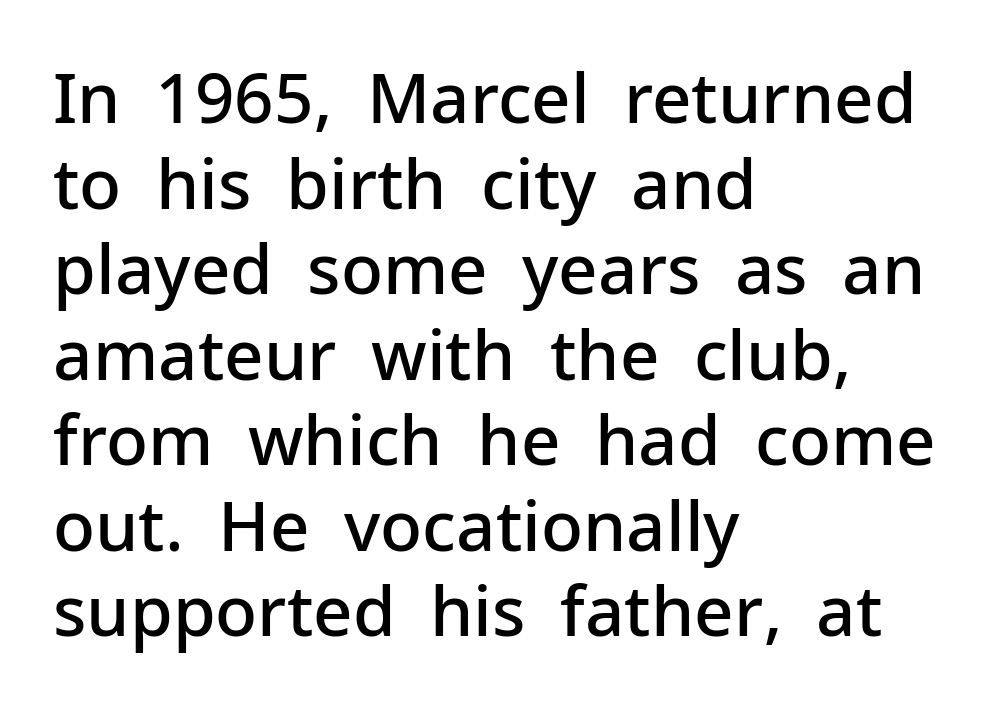
{"serif": "no", "italic": "no", "bold": "semi", "weight": "semibold", "width": "normal", "stroke_contrast": "low", "x_height": "medium", "monospaced": "no", "underline": "no", "align": "left", "line_spacing_ratio": 1.24, "letter_spacing": "normal", "letter_spacing_em": 0.0, "glyph_px": 69}
